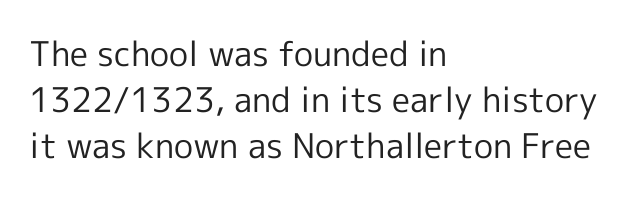
Q: Is the text bold? A: No.
Q: Is the text italic (slanted)? A: No, it is upright.
Q: Is the typeface a serif or a sans-serif typeface? A: Sans-serif.
Q: Is the text underlined? A: No.
Q: How is the paragraph aligned? A: Left-aligned.
Q: Is the spacing between letters normal or unusually wide? A: Normal.
Q: Is the spacing between lines tight, normal or loose? A: Normal.
Q: Width (condensed, normal, or wide)? A: Normal.
Q: x-height? A: Medium.
Q: Monospaced? A: No.
